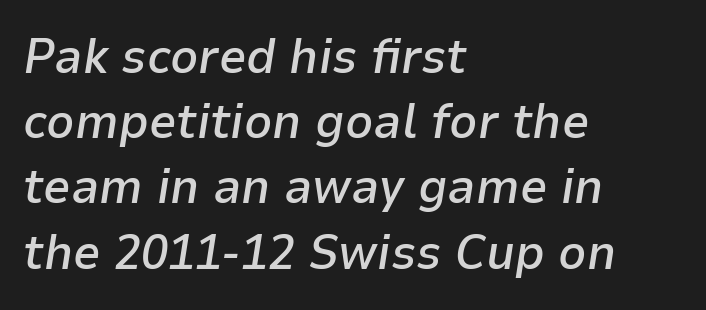
Check under the words: just untouched page. There is no visible air inserted between adjacent glyphs. Short and long lines alike share a common starting point at left. These lines are rendered in a variable-pitch font. Observe the lean: these are italic letterforms. The characters look somewhat weighty, a semibold short of true bold.
